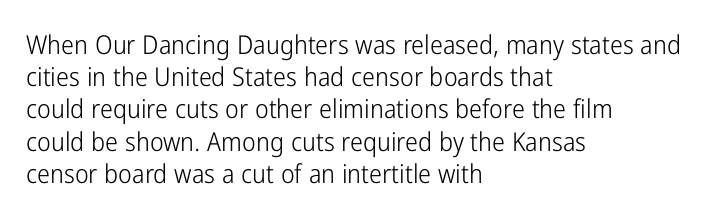
{"italic": "no", "bold": "no", "underline": "no", "align": "left", "line_spacing_ratio": 1.24, "letter_spacing": "normal", "letter_spacing_em": 0.0, "glyph_px": 26}
